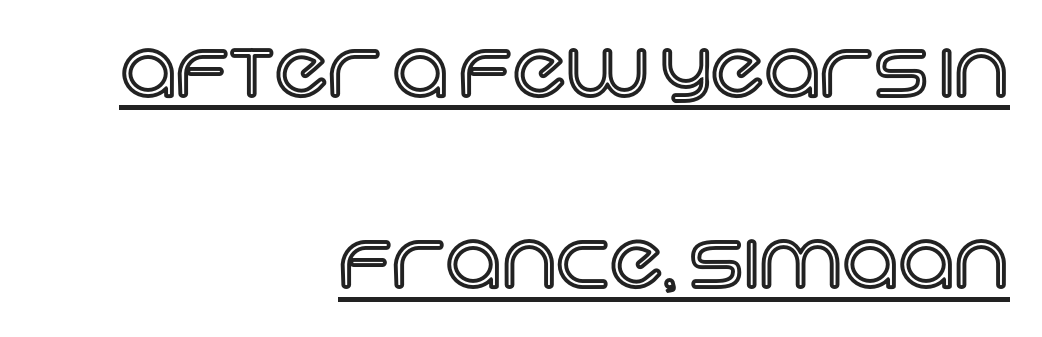
{"italic": "no", "width": "normal", "x_height": "large", "monospaced": "no", "underline": "yes", "align": "right", "line_spacing": "loose", "line_spacing_ratio": 2.45, "letter_spacing": "normal", "letter_spacing_em": 0.0, "glyph_px": 78}
